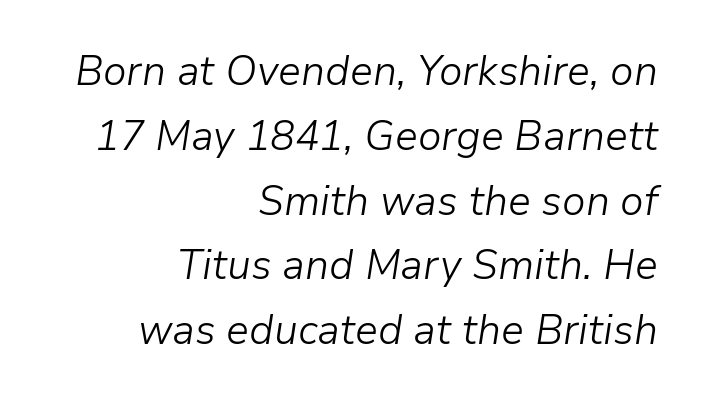
Q: Is the text bold? A: No.
Q: Is the text italic (slanted)? A: Yes, it leans right by about 9 degrees.
Q: Is the text underlined? A: No.
Q: How is the paragraph aligned? A: Right-aligned.
Q: Is the spacing between letters normal or unusually wide? A: Normal.
Q: Is the spacing between lines tight, normal or loose? A: Normal.
Q: Width (condensed, normal, or wide)? A: Normal.
Q: Stroke contrast? A: Low.
Q: x-height? A: Medium.
Q: Monospaced? A: No.
